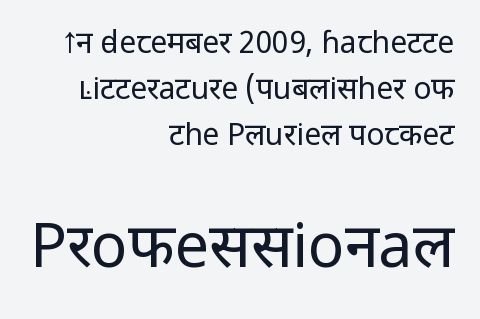
{"serif": "no", "italic": "no", "bold": "no", "weight": "regular", "width": "normal", "stroke_contrast": "low", "x_height": "medium", "monospaced": "no", "underline": "no", "align": "right", "line_spacing": "normal", "line_spacing_ratio": 1.53, "letter_spacing": "normal", "letter_spacing_em": 0.0, "larger_block": "second", "size_ratio": 2.03, "glyph_px": 61}
